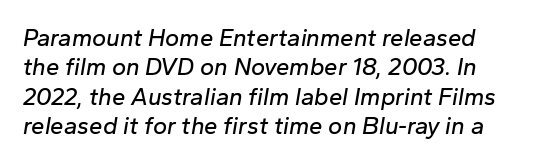
{"italic": "yes", "lean": "right", "slant_degrees": 10, "underline": "no", "line_spacing_ratio": 1.22, "letter_spacing": "normal", "letter_spacing_em": 0.0, "glyph_px": 24}
